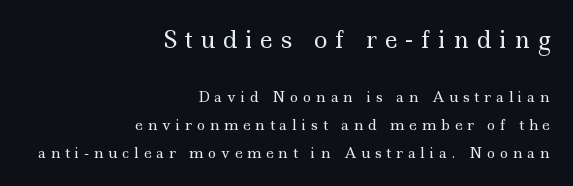
{"italic": "no", "bold": "no", "underline": "no", "align": "right", "line_spacing": "loose", "line_spacing_ratio": 1.99, "letter_spacing": "wide", "letter_spacing_em": 0.34, "larger_block": "first", "size_ratio": 1.64, "glyph_px": 23}
